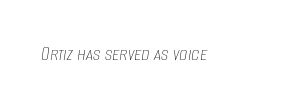
The rendering applies a slant to the glyphs. This rendering features lettering with no underline. Summary of weight: not heavy and not bold. Layout note: lines flush left. You could call the tracking neutral — neither tight nor loose.
